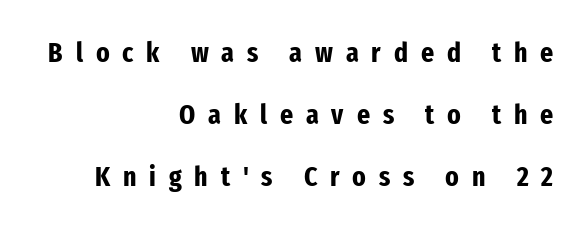
The letters carry no serifs — their stems end cleanly without finishing strokes. The lines are spread far apart with generous leading. Honestly, there is no underline to notice here at all. Proportional: the letters do not fall into vertical columns. When letters stand straight like this, we call the style roman or upright. The text block is weighted toward the right margin, trailing off unevenly leftward.
